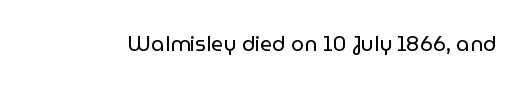
Q: Is the text bold? A: No.
Q: Is the text italic (slanted)? A: No, it is upright.
Q: Is the text underlined? A: No.
Q: Is the spacing between letters normal or unusually wide? A: Normal.
